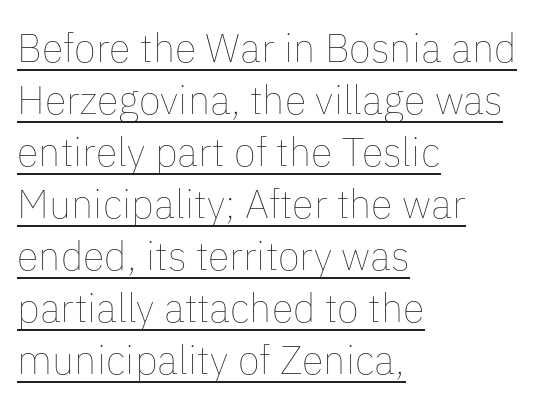
The image shows 40 px thin type, upright; set left-aligned, normal line spacing (1.3x), normal letter spacing, underlined; low stroke contrast and a medium x-height.
